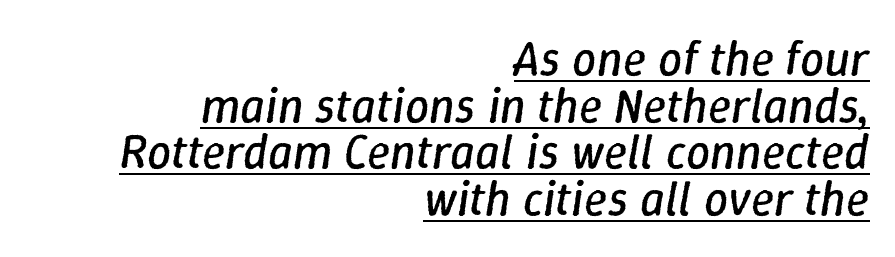
Honestly, the rows look squashed on top of each other. Check the space under the baseline: a stroke is drawn there. Nothing unusual about the tracking: characters are spaced as the font intends. Nothing heavy about these letters — not bold at all. Proportional: the letters do not fall into vertical columns. Typeset ragged left — the right edge is the straight one.
